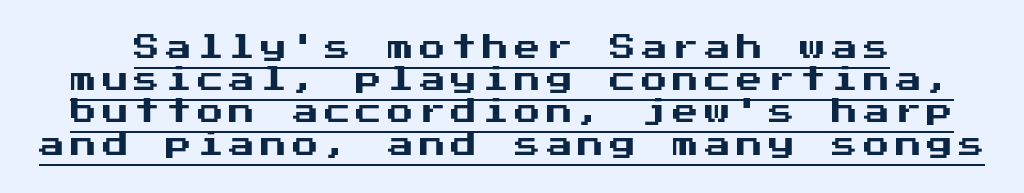
A continuous stroke trails under the words, as in a hyperlink. This rendering widens character spacing well past its baseline value. The typography opts for an upright posture over an oblique one.
